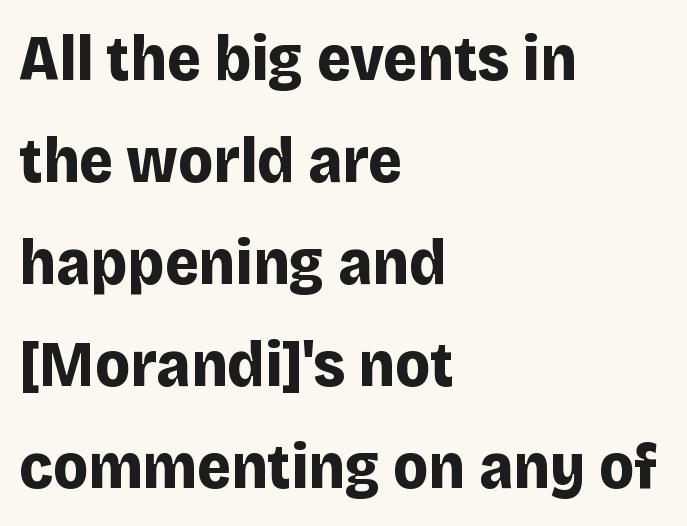
The face used here has the dense, thick strokes of a bold. Regarding leading, the lines here are spaced in the standard way. A roman cut, with each character standing at attention. Bare-footed words on every line.
